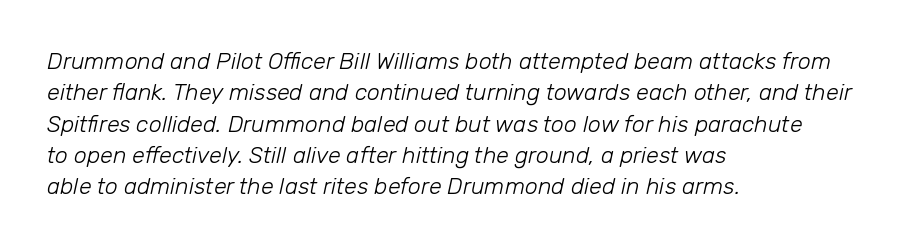
The image shows 23 px text type, italic (leaning right); set left-aligned, normal line spacing (1.36x), normal letter spacing, not underlined.
